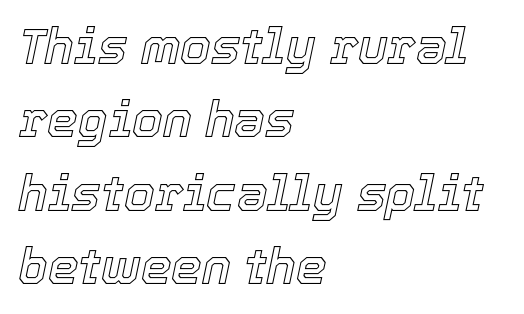
Q: Is the text italic (slanted)? A: Yes, it leans right by about 12 degrees.
Q: Is the text underlined? A: No.
Q: How is the paragraph aligned? A: Left-aligned.
Q: Is the spacing between letters normal or unusually wide? A: Normal.
Q: Is the spacing between lines tight, normal or loose? A: Normal.
Q: Width (condensed, normal, or wide)? A: Normal.
Q: x-height? A: Medium.
Q: Monospaced? A: No.
